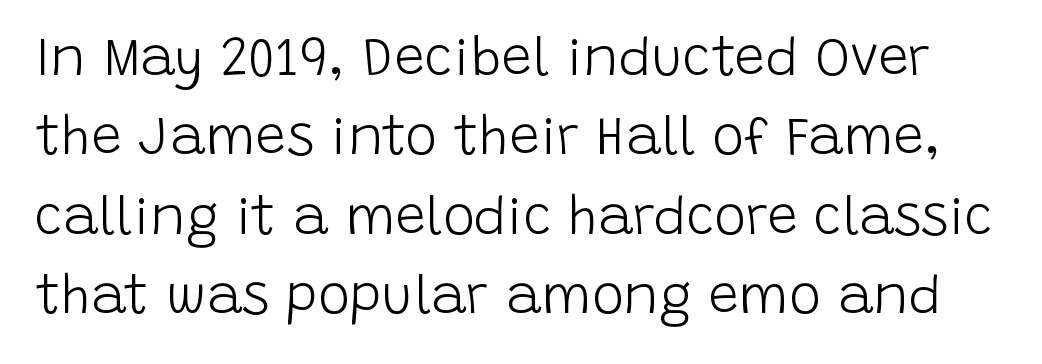
Type without underlining. Students, observe: this is what conventionally led text looks like. In terms of letterform style, serifs are entirely absent. The passage shown is typed in a proportional face where columns would drift.
